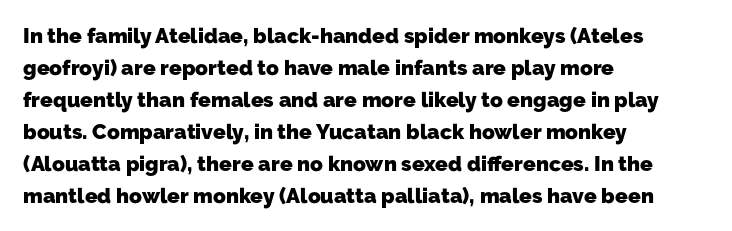
Every row of glyphs begins at an identical x-position on the left. Tracking here is standard; glyphs follow each other at the usual distance. Only glyphs here, with clear space below each row. Summary of vertical rhythm: regular, with standard interline spacing.
